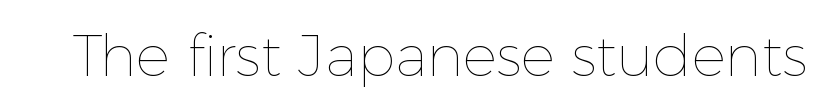
The face used here is proportionally spaced, like ordinary book or web type. Is this a heavy cut? Hardly; it is regular or lighter. Posture: vertical. Descender tails drop into unmarked territory. Is the letter spacing exaggerated? No — it looks like the ordinary default.
